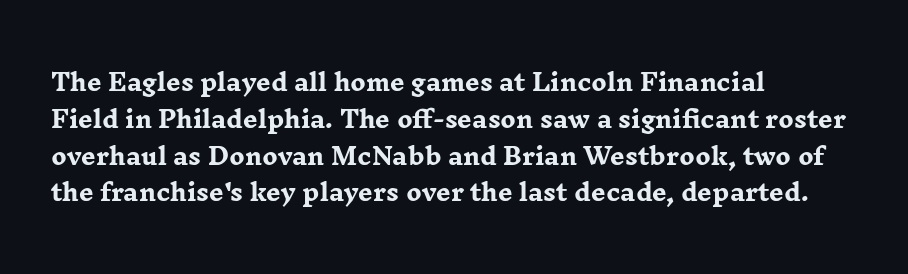
The passage shown stacks its lines at a standard gap. The rag falls on the right side of this text block. Nope, not italic — everything's standing straight. Rule under the text: the space is simply empty. The face used here is rendered with its standard letterfit.
